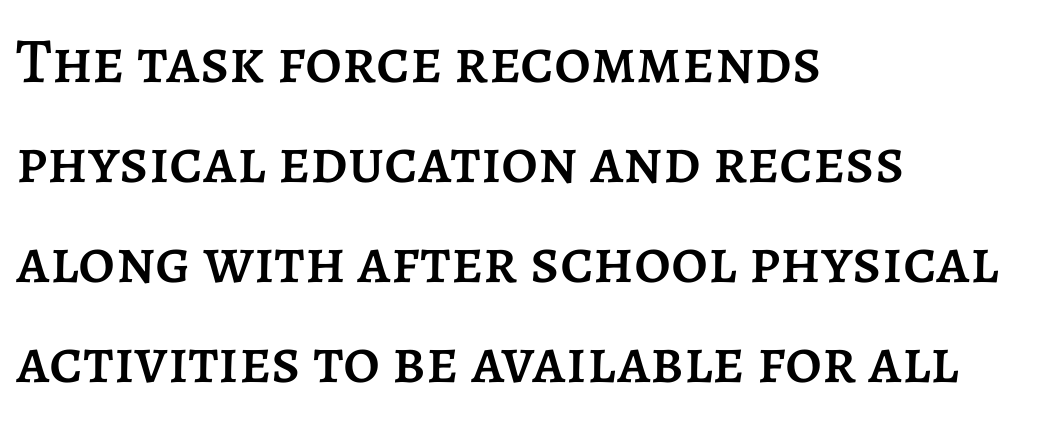
The image shows 64 px text type, upright; set left-aligned, normal line spacing (1.56x), normal letter spacing, not underlined; low stroke contrast and a large x-height.
